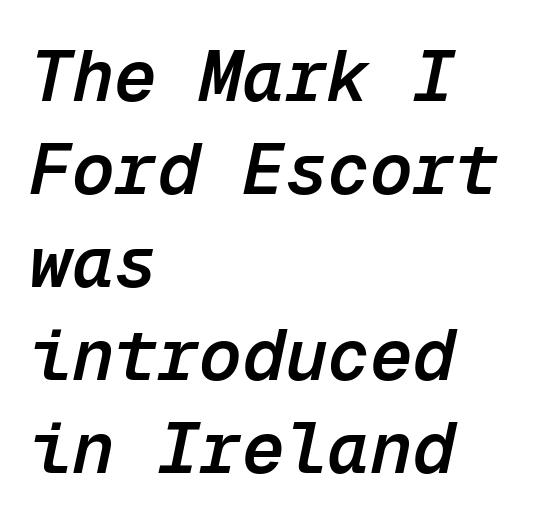
The image shows 71 px semibold type, italic (leaning right), monospaced; set left-aligned, normal line spacing (1.31x), normal letter spacing, not underlined; low stroke contrast and a medium x-height.
